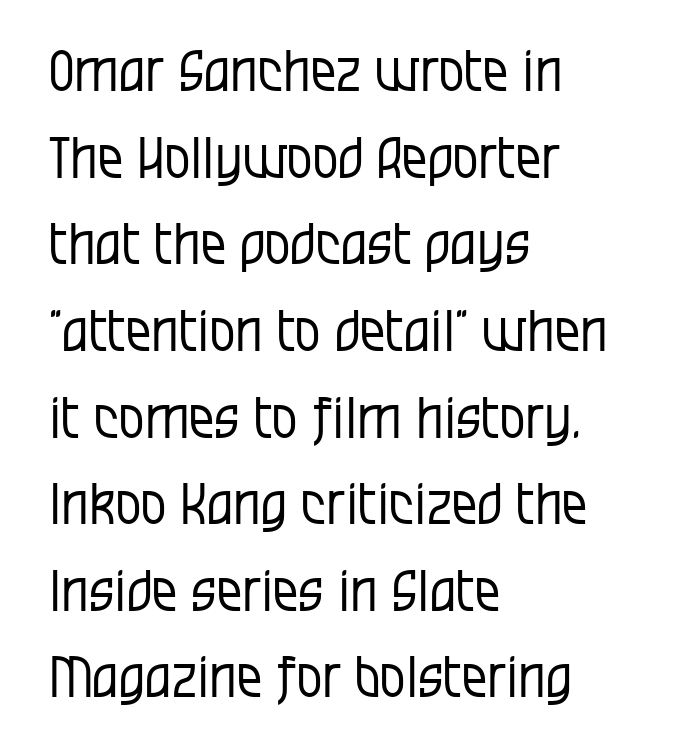
Q: Is the text bold? A: No.
Q: Is the text italic (slanted)? A: No, it is upright.
Q: Is the typeface a serif or a sans-serif typeface? A: Sans-serif.
Q: Is the text underlined? A: No.
Q: How is the paragraph aligned? A: Left-aligned.
Q: Is the spacing between letters normal or unusually wide? A: Normal.
Q: Is the spacing between lines tight, normal or loose? A: Normal.
Q: Width (condensed, normal, or wide)? A: Condensed.
Q: Stroke contrast? A: Low.
Q: x-height? A: Large.
Q: Monospaced? A: No.
